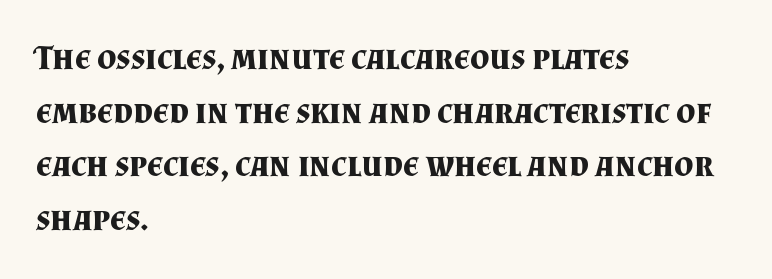
{"serif": "yes", "italic": "no", "bold": "yes", "weight": "bold", "width": "normal", "stroke_contrast": "medium", "x_height": "small", "monospaced": "no", "underline": "no", "align": "left", "line_spacing": "normal", "line_spacing_ratio": 1.58, "letter_spacing": "normal", "letter_spacing_em": 0.0, "glyph_px": 34}
